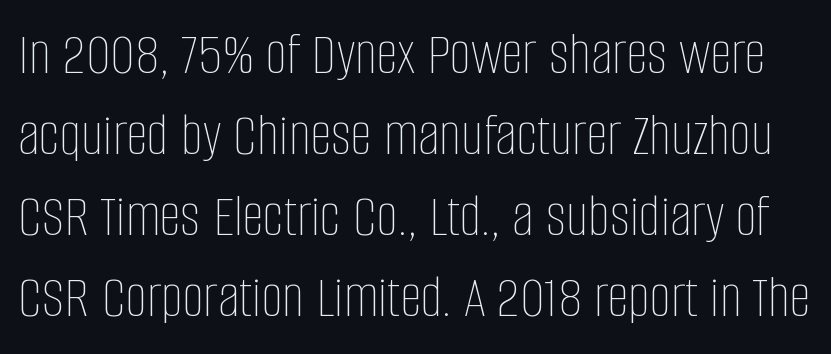
Q: Is the text bold? A: No.
Q: Is the text italic (slanted)? A: No, it is upright.
Q: Is the text underlined? A: No.
Q: Is the spacing between letters normal or unusually wide? A: Normal.
Q: Is the spacing between lines tight, normal or loose? A: Normal.
Q: Width (condensed, normal, or wide)? A: Condensed.
Q: Stroke contrast? A: Low.
Q: x-height? A: Large.
Q: Monospaced? A: No.
